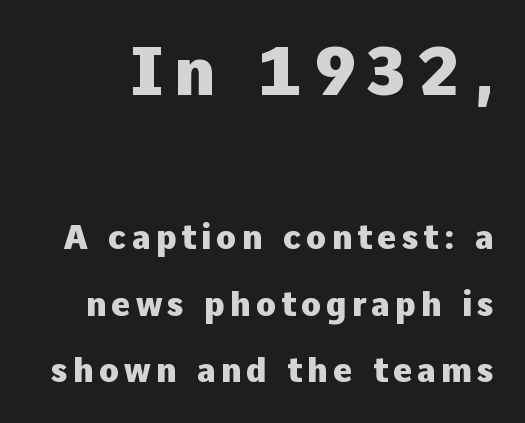
Q: Is the text bold? A: Yes.
Q: Is the text italic (slanted)? A: No, it is upright.
Q: Is the typeface a serif or a sans-serif typeface? A: Sans-serif.
Q: Is the text underlined? A: No.
Q: Is the spacing between lines tight, normal or loose? A: Loose.
Q: Which block of text is set in a larger size, the first (top) or the second (bottom)? A: The first (top) one.
Q: Width (condensed, normal, or wide)? A: Normal.
Q: Stroke contrast? A: Low.
Q: x-height? A: Medium.
Q: Monospaced? A: No.
